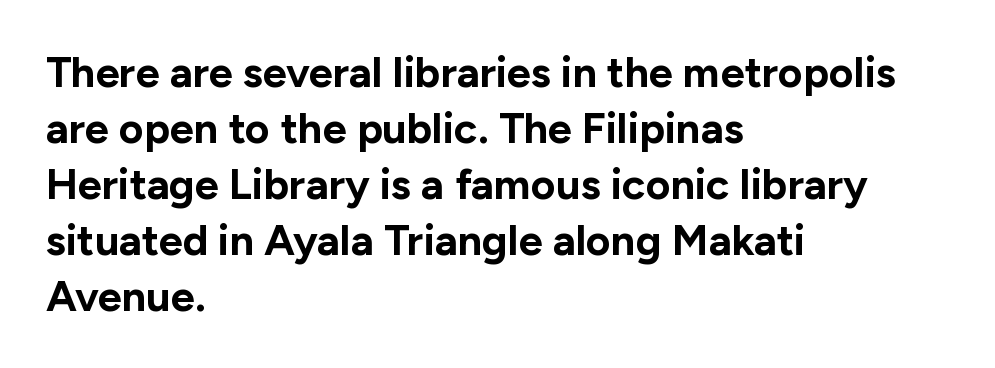
The image shows 43 px bold sans-serif type, upright; set left-aligned, normal line spacing (1.3x), normal letter spacing, not underlined; low stroke contrast and a medium x-height.
